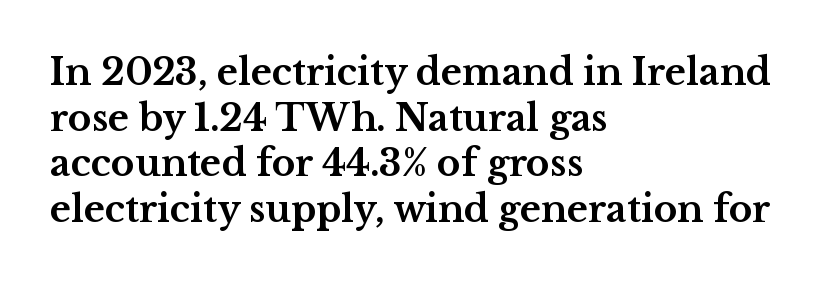
The image shows 36 px bold, wide serif type, upright; set left-aligned, normal line spacing (1.27x), normal letter spacing, not underlined; medium stroke contrast and a medium x-height.
